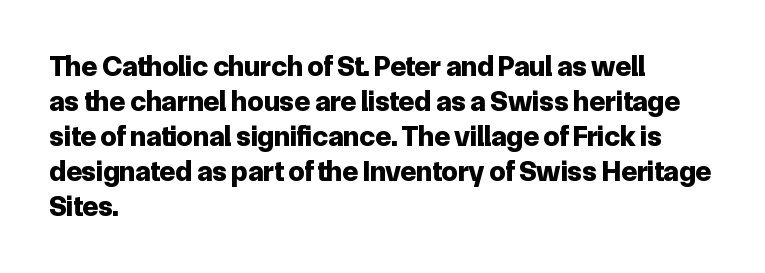
The image shows 29 px bold sans-serif type, upright; set left-aligned, line spacing 1.21x, normal letter spacing, not underlined; low stroke contrast and a medium x-height.
